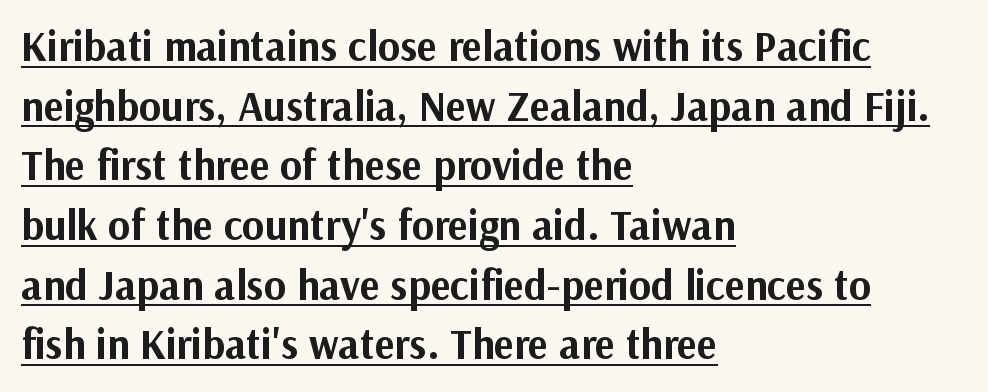
{"serif": "no", "italic": "no", "bold": "yes", "weight": "bold", "width": "normal", "stroke_contrast": "medium", "x_height": "medium", "monospaced": "no", "underline": "yes", "align": "left", "line_spacing": "normal", "line_spacing_ratio": 1.42, "letter_spacing": "normal", "letter_spacing_em": 0.0, "glyph_px": 42}
